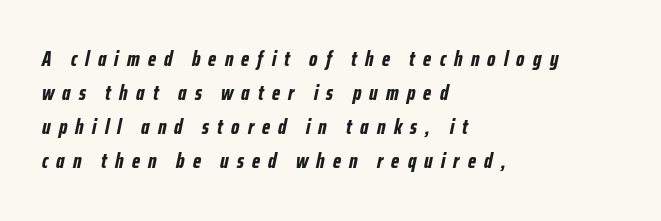
The image shows 21 px bold type, italic (leaning right); set left-aligned, normal line spacing (1.62x), unusually wide letter spacing (+0.39 em), not underlined.
